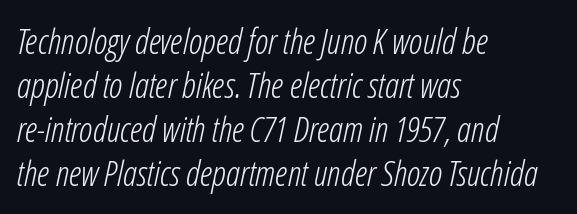
{"italic": "yes", "lean": "right", "slant_degrees": 12, "bold": "no", "weight": "light", "width": "condensed", "stroke_contrast": "low", "x_height": "medium", "monospaced": "no", "underline": "no", "align": "left", "line_spacing": "normal", "line_spacing_ratio": 1.26, "letter_spacing": "normal", "letter_spacing_em": 0.0, "glyph_px": 35}
